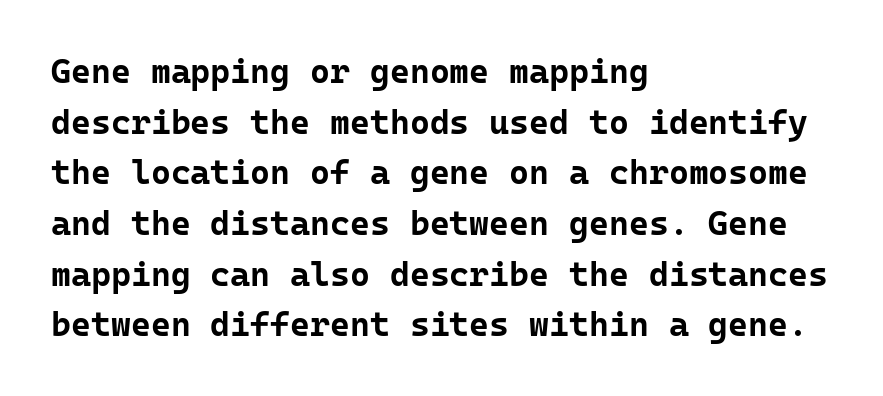
The image shows 34 px bold sans-serif type, upright, monospaced; set left-aligned, normal line spacing (1.49x), normal letter spacing, not underlined; low stroke contrast and a medium x-height.
